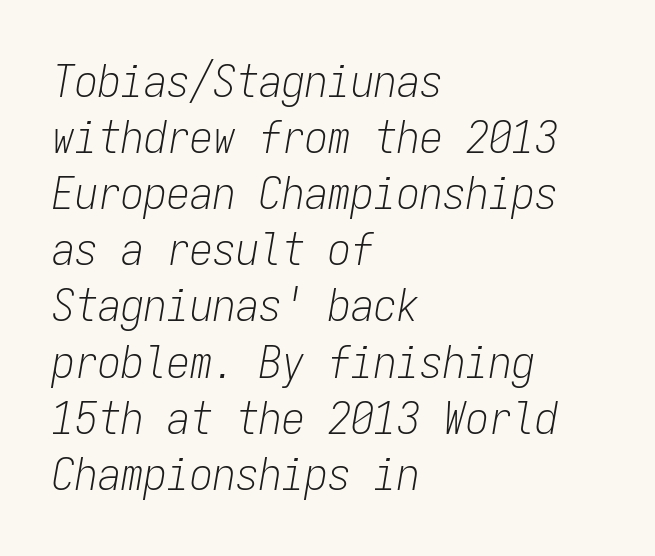
The image shows 46 px light, condensed type, italic (leaning right), monospaced; set left-aligned, line spacing 1.22x, normal letter spacing, not underlined; low stroke contrast and a medium x-height.
